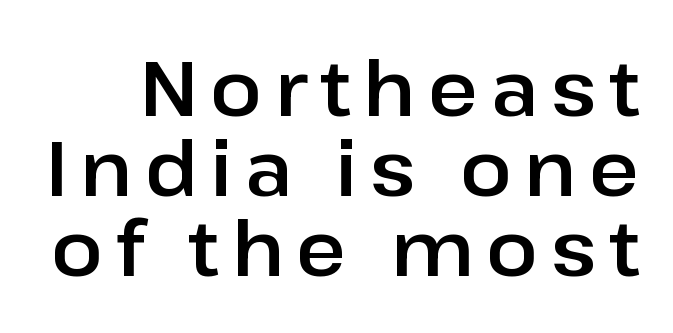
The image shows 77 px sans-serif type, upright; set tight line spacing (1.04x), not underlined; low stroke contrast and a medium x-height.
